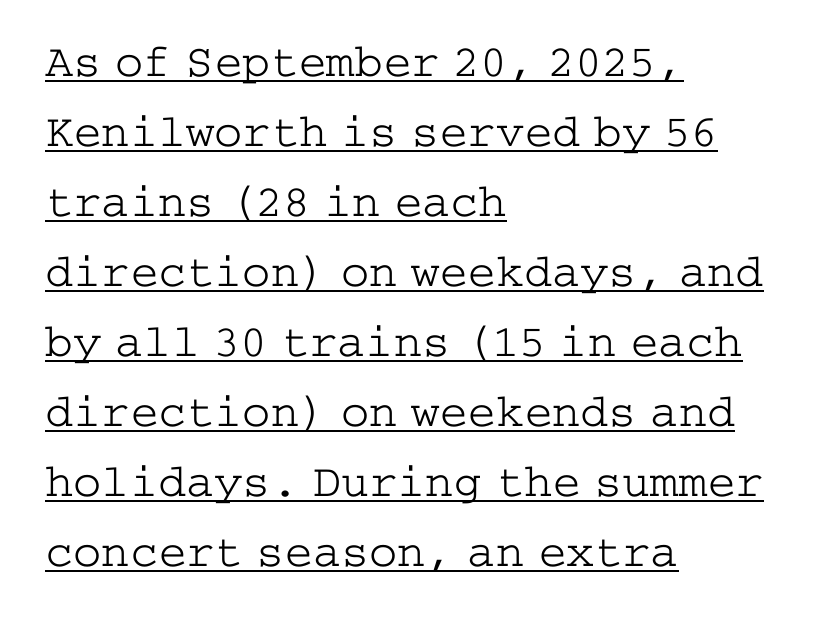
The image shows 47 px light, wide serif type, upright; set left-aligned, normal line spacing (1.49x), normal letter spacing, underlined; low stroke contrast and a medium x-height.
